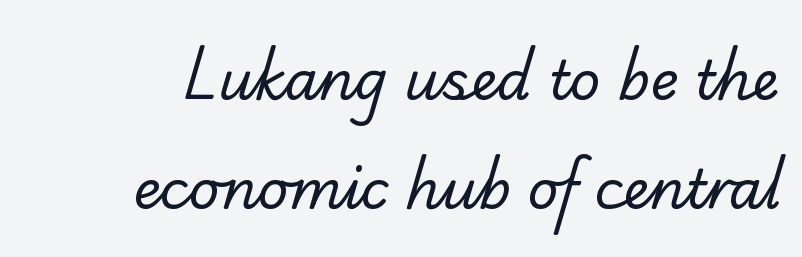
A serif font was chosen for this passage. The block of text is sparse from top to bottom, with ample space between rows. Inter-character spacing is left at the font's built-in metrics. Note the varied advance widths — an 'i' is clearly narrower than an 'm'.
